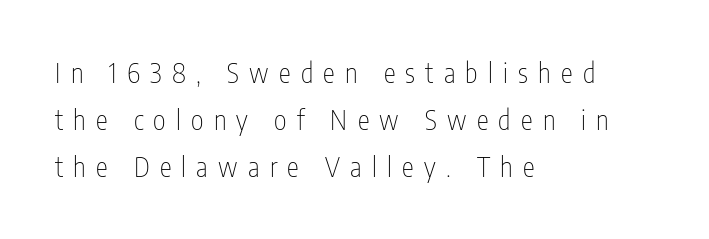
Q: Is the text bold? A: No.
Q: Is the text italic (slanted)? A: No, it is upright.
Q: Is the text underlined? A: No.
Q: How is the paragraph aligned? A: Left-aligned.
Q: Is the spacing between letters normal or unusually wide? A: Unusually wide.
